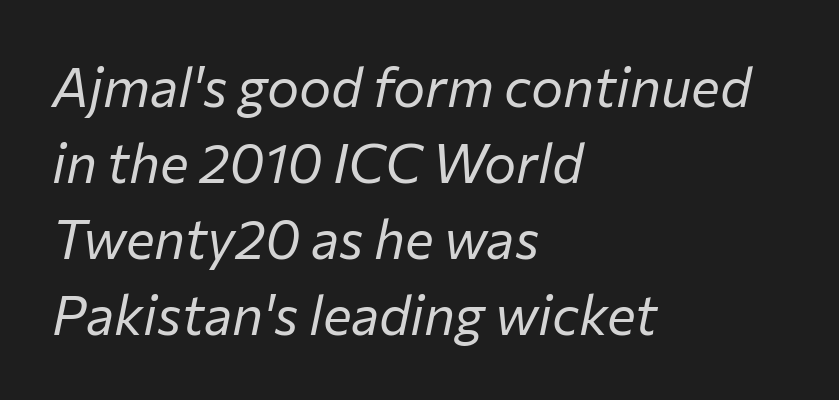
Posture: slanted. A typesetter would call this proportional, since set widths differ per character. No extra ink here — the face is not bold. Baseline-to-baseline distance is the conventional proportion of letter height. Check under the words: just untouched page. Line starts are locked; line ends wander.
